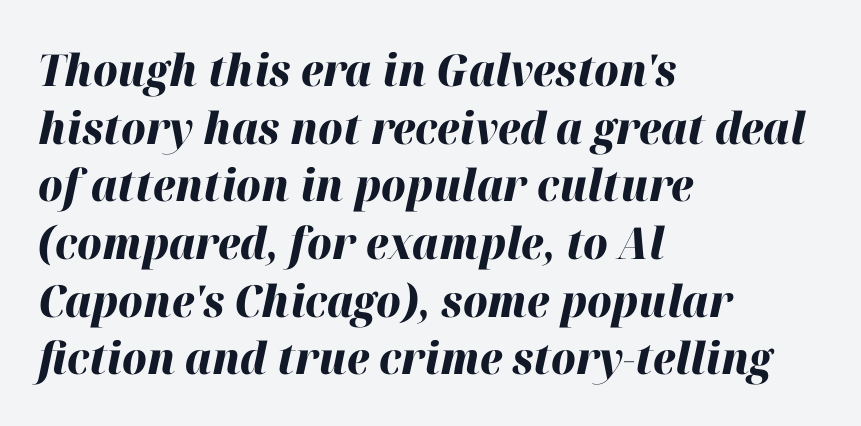
A typesetter would call this zero additional tracking. What's the leading like? Ordinary, nothing unusual. A typesetter would mark this as italic. Proportional: the letters do not fall into vertical columns. Clear beneath every line of the passage. Left-aligned paragraph, ragged on the right.
